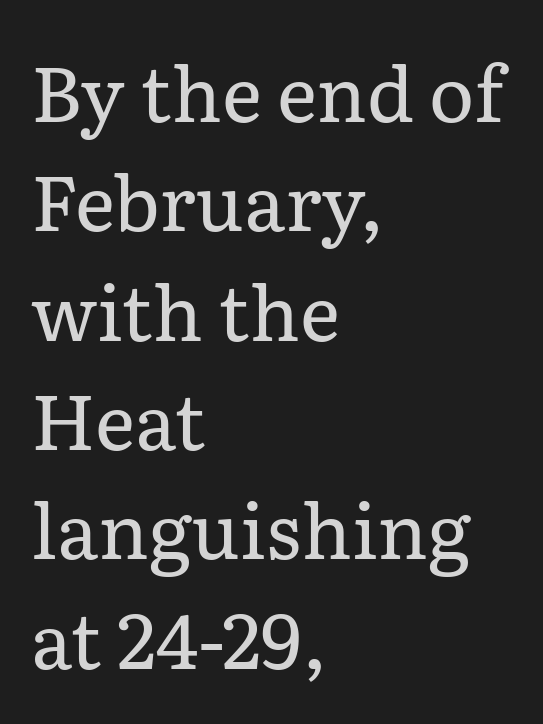
The image shows 77 px regular-weight serif type, upright; set left-aligned, normal line spacing (1.42x), normal letter spacing, not underlined; low stroke contrast and a medium x-height.
